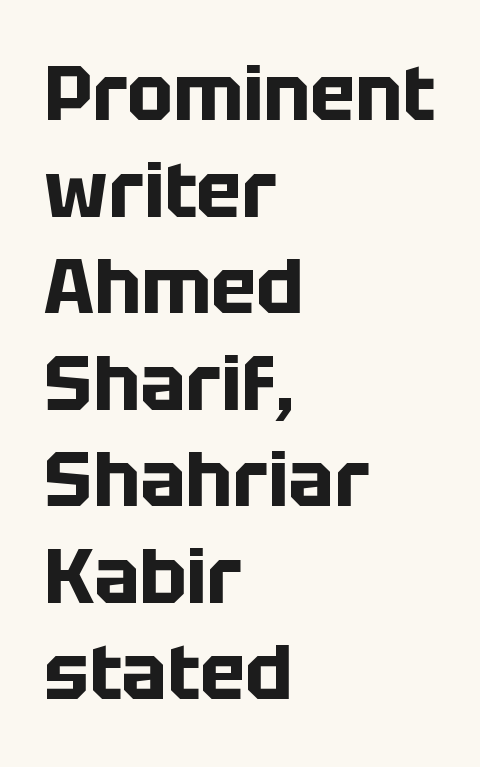
Q: Is the text bold? A: Yes.
Q: Is the text italic (slanted)? A: No, it is upright.
Q: Is the typeface a serif or a sans-serif typeface? A: Sans-serif.
Q: Is the text underlined? A: No.
Q: How is the paragraph aligned? A: Left-aligned.
Q: Is the spacing between letters normal or unusually wide? A: Normal.
Q: Is the spacing between lines tight, normal or loose? A: Normal.
Q: Width (condensed, normal, or wide)? A: Normal.
Q: Stroke contrast? A: Low.
Q: x-height? A: Large.
Q: Monospaced? A: No.
